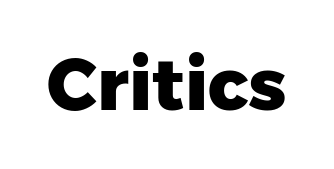
Every stem runs plumb, perpendicular to the baseline. The strip under each line holds only bare page. Proportional: the letters do not fall into vertical columns. This rendering employs a face without finishing strokes, i.e., a sans-serif. Is the type bold? Yes — the strokes are clearly thick and heavy.
